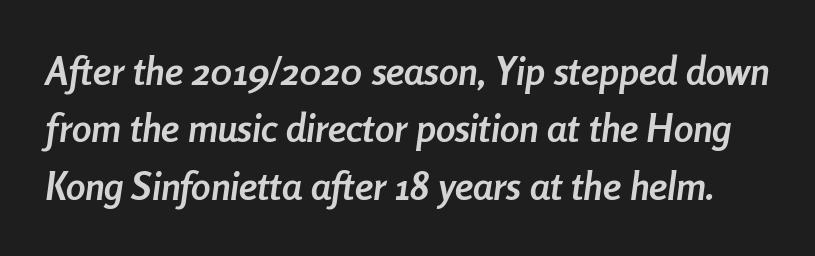
The image shows 39 px semibold, condensed type, italic (leaning right); set normal line spacing (1.47x), normal letter spacing, not underlined; low stroke contrast and a medium x-height.
